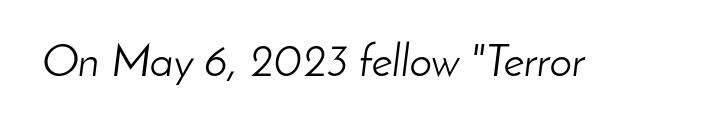
Q: Is the text bold? A: No.
Q: Is the text italic (slanted)? A: Yes, it leans right by about 8 degrees.
Q: Is the text underlined? A: No.
Q: Is the spacing between letters normal or unusually wide? A: Normal.
Q: Width (condensed, normal, or wide)? A: Normal.
Q: Stroke contrast? A: Low.
Q: x-height? A: Small.
Q: Monospaced? A: No.
